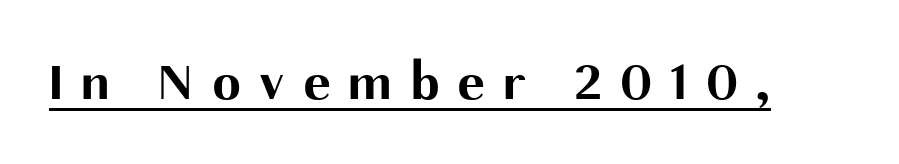
Q: Is the text bold? A: Yes.
Q: Is the text italic (slanted)? A: No, it is upright.
Q: Is the typeface a serif or a sans-serif typeface? A: Sans-serif.
Q: Is the text underlined? A: Yes.
Q: Is the spacing between letters normal or unusually wide? A: Unusually wide.
Q: Width (condensed, normal, or wide)? A: Normal.
Q: Stroke contrast? A: Medium.
Q: x-height? A: Medium.
Q: Monospaced? A: No.
